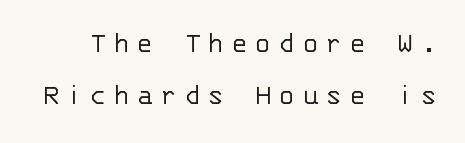
The image shows 31 px light sans-serif type, upright, monospaced; set normal line spacing (1.68x), unusually wide letter spacing (+0.27 em), not underlined; low stroke contrast and a large x-height.
